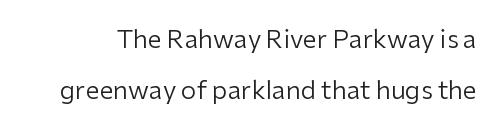
{"italic": "no", "bold": "no", "underline": "no", "line_spacing": "loose", "line_spacing_ratio": 2.05, "letter_spacing": "normal", "letter_spacing_em": 0.0, "glyph_px": 25}
